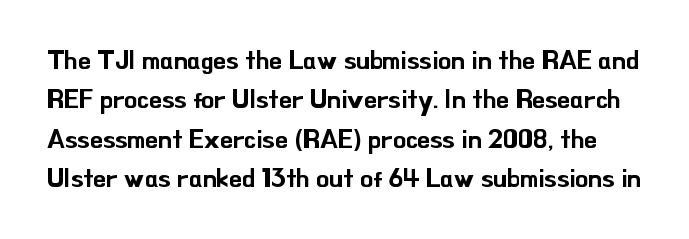
When letters stand straight like this, we call the style roman or upright. The words here are not underlined. Leading matches the norm, producing a regular column. The face used here is rendered with its standard letterfit.
